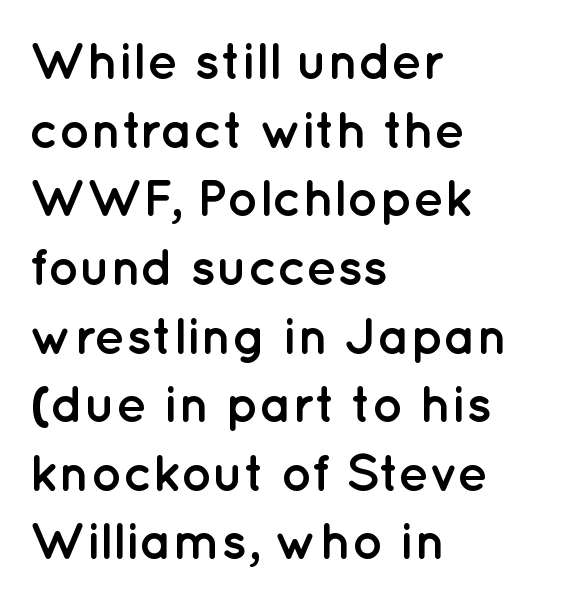
Is the letter spacing exaggerated? No — it looks like the ordinary default. Style check: upright. The strokes are fattened all the way to bold. This sample uses a sans-serif face. The ragged edge is on the right, which tells us the setting is flush left.
